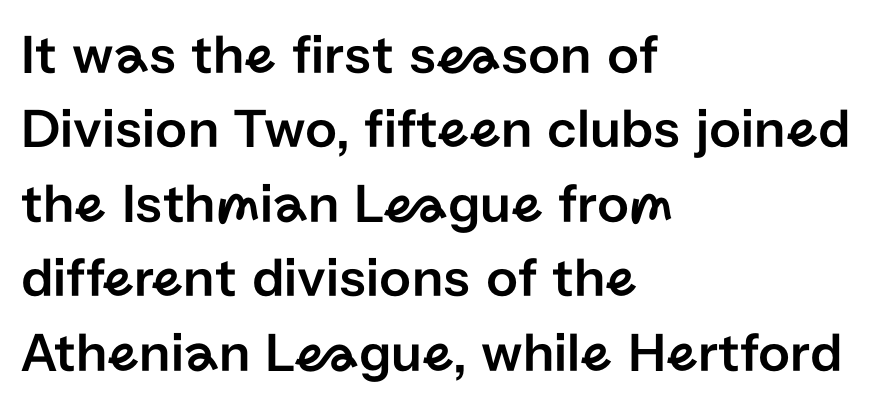
{"serif": "no", "italic": "no", "width": "normal", "stroke_contrast": "low", "x_height": "medium", "monospaced": "no", "underline": "no", "align": "left", "line_spacing": "normal", "line_spacing_ratio": 1.33, "letter_spacing": "normal", "letter_spacing_em": 0.0, "glyph_px": 56}
